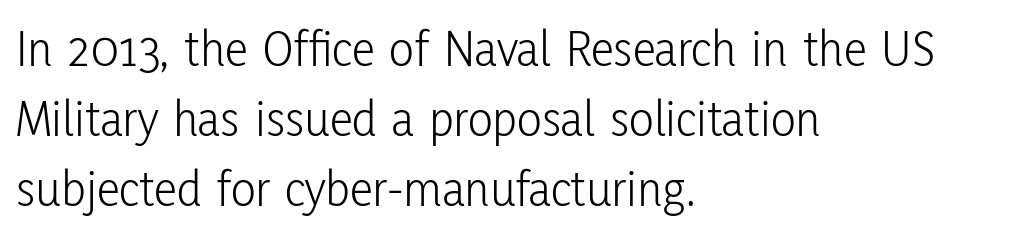
The image shows 52 px light, condensed sans-serif type, upright; set left-aligned, normal line spacing (1.35x), normal letter spacing, not underlined; low stroke contrast and a medium x-height.
